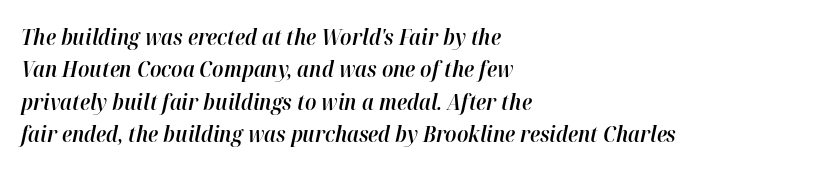
{"italic": "yes", "lean": "right", "slant_degrees": 12, "bold": "semi", "underline": "no", "align": "left", "line_spacing": "normal", "line_spacing_ratio": 1.47, "letter_spacing": "normal", "letter_spacing_em": 0.0, "glyph_px": 22}
